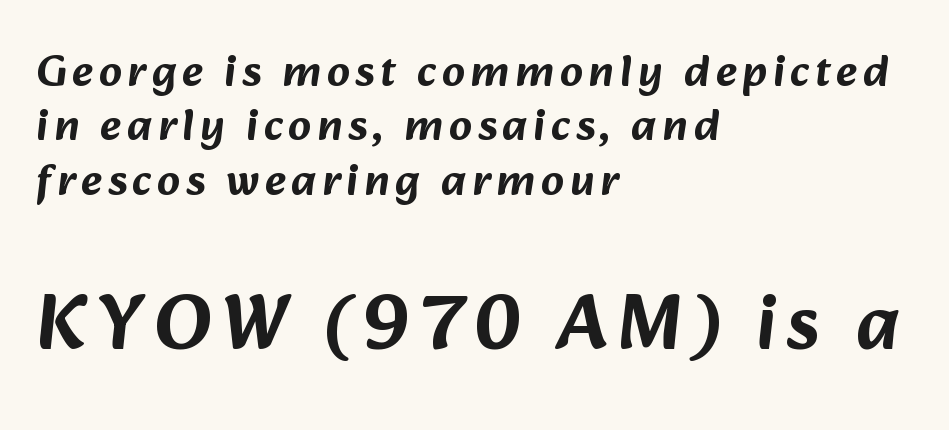
The image shows 78 px sans-serif type; set left-aligned, line spacing 1.21x, not underlined; the second (bottom) block is 1.73x larger; low stroke contrast and a medium x-height.
